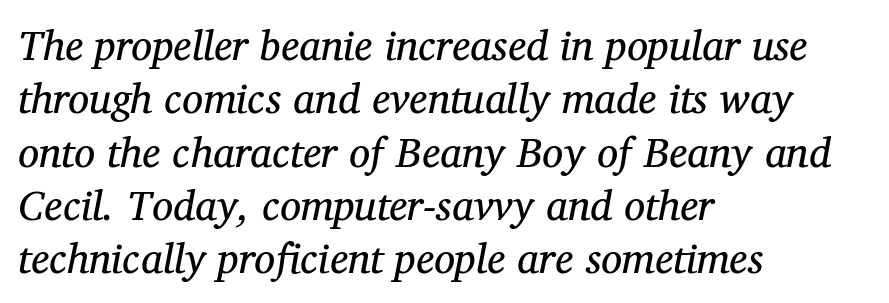
{"serif": "yes", "italic": "yes", "lean": "right", "slant_degrees": 12, "bold": "no", "weight": "regular", "width": "normal", "stroke_contrast": "medium", "x_height": "medium", "monospaced": "no", "underline": "no", "align": "left", "line_spacing": "normal", "line_spacing_ratio": 1.27, "letter_spacing": "normal", "letter_spacing_em": 0.0, "glyph_px": 42}
